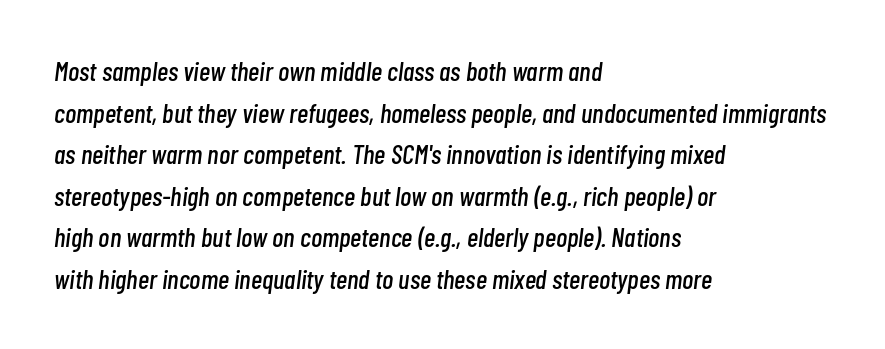
Q: Is the text italic (slanted)? A: Yes, it leans right by about 7 degrees.
Q: Is the text underlined? A: No.
Q: How is the paragraph aligned? A: Left-aligned.
Q: Is the spacing between letters normal or unusually wide? A: Normal.
Q: Is the spacing between lines tight, normal or loose? A: Normal.
